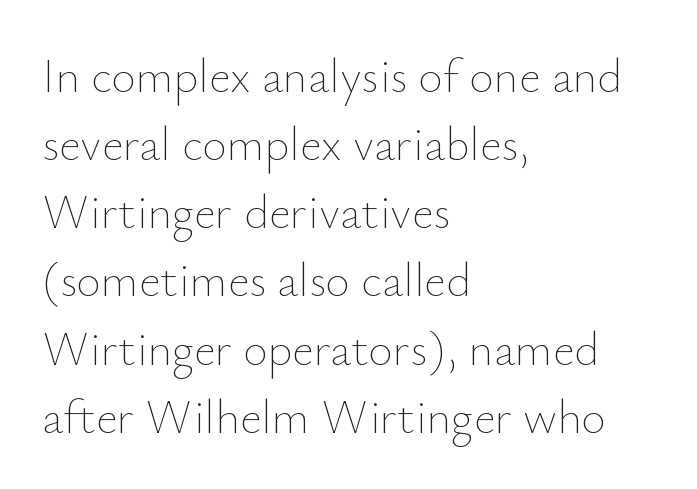
{"italic": "no", "bold": "no", "weight": "thin", "width": "normal", "stroke_contrast": "low", "x_height": "small", "monospaced": "no", "underline": "no", "align": "left", "line_spacing": "normal", "line_spacing_ratio": 1.45, "letter_spacing": "normal", "letter_spacing_em": 0.0, "glyph_px": 47}
